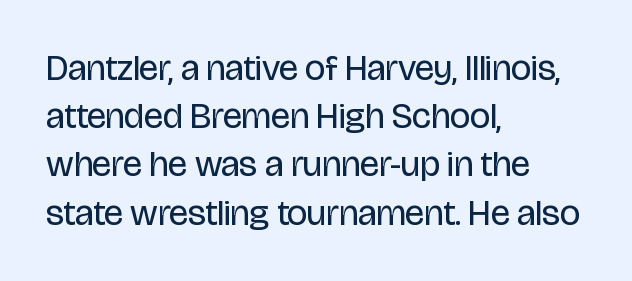
A bare baseline throughout the passage. A quiet, ordinary-to-light weight characterises the typeface. This sample has the flowing, uneven cadence of proportional lettering. This block has exactly the height ordinary leading produces. This rendering uses left alignment, leaving the right contour irregular. There is no visible air inserted between adjacent glyphs.
